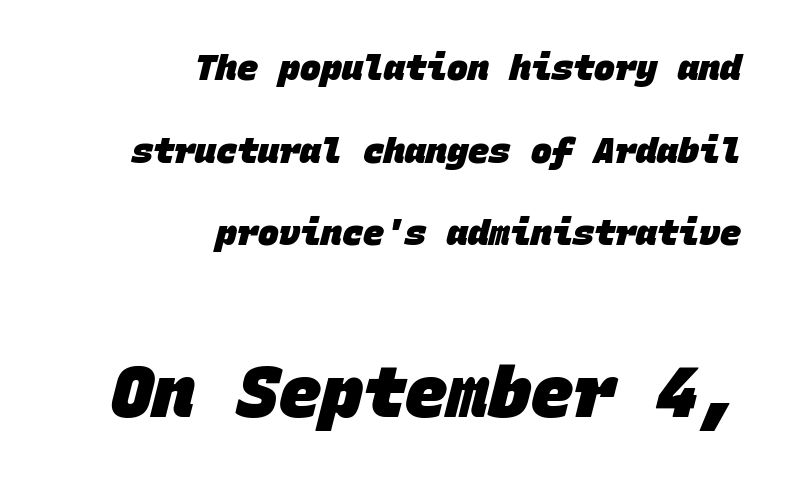
The block sitting lower on the canvas is the one with enlarged characters. Right-aligned paragraph, ragged on the left. The foot of each line stays bare and open. Horizontal bands of white between lines are thick stripes.
